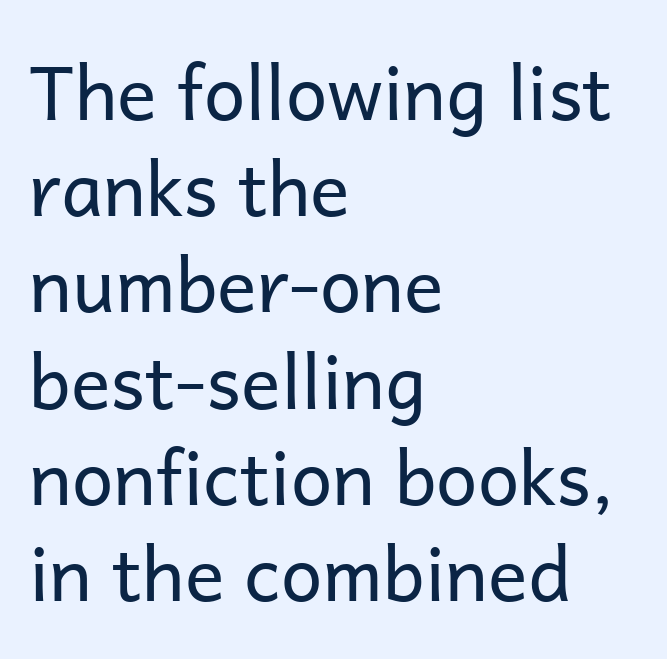
{"serif": "no", "italic": "no", "bold": "no", "weight": "regular", "width": "normal", "stroke_contrast": "low", "x_height": "medium", "monospaced": "no", "underline": "no", "align": "left", "line_spacing": "normal", "line_spacing_ratio": 1.3, "letter_spacing": "normal", "letter_spacing_em": 0.0, "glyph_px": 74}
